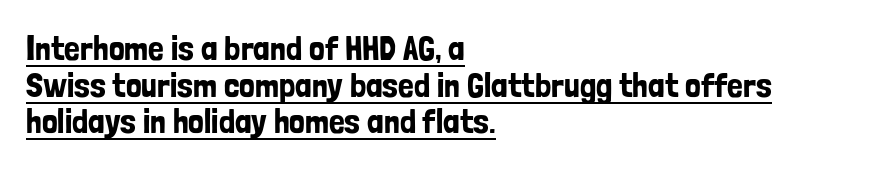
Compared with typical paragraphs, the rows here are closer together. Short and long lines alike share a common starting point at left. These lines are rendered in a variable-pitch font. The font family rendered here belongs to the sans-serif group. Ordinary non-slanted type is in use. In designer terms, the underline attribute is active on this setting.
